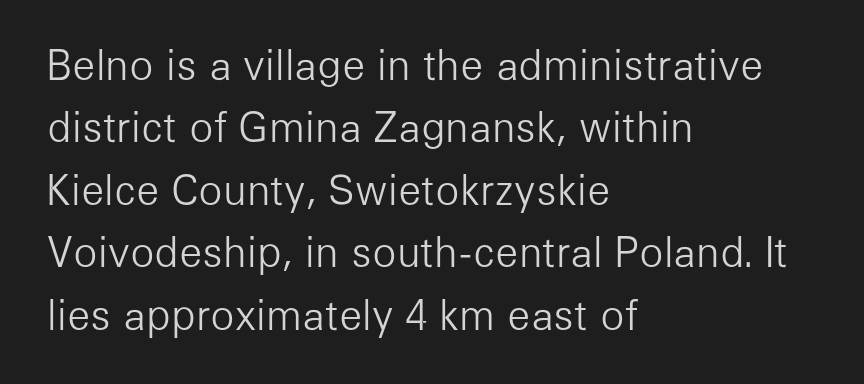
Nope, not italic — everything's standing straight. Spacing verdict: proportional, widths tailored to each character. The strokes carry an ordinary text weight at most. Leading: standard.
